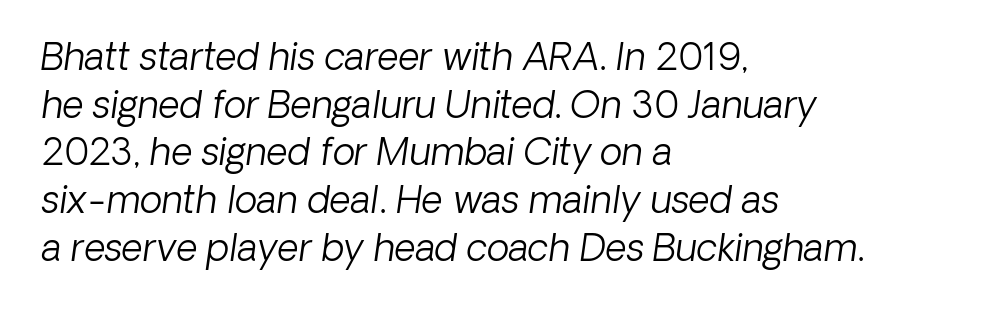
The image shows 37 px light sans-serif type; set left-aligned, normal line spacing (1.29x), normal letter spacing, not underlined; low stroke contrast and a medium x-height.
